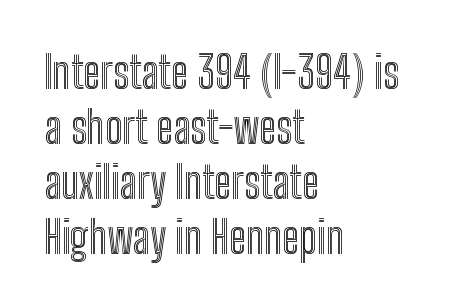
{"italic": "no", "width": "condensed", "x_height": "medium", "monospaced": "no", "underline": "no", "align": "left", "line_spacing_ratio": 1.22, "letter_spacing": "normal", "letter_spacing_em": 0.0, "glyph_px": 45}
